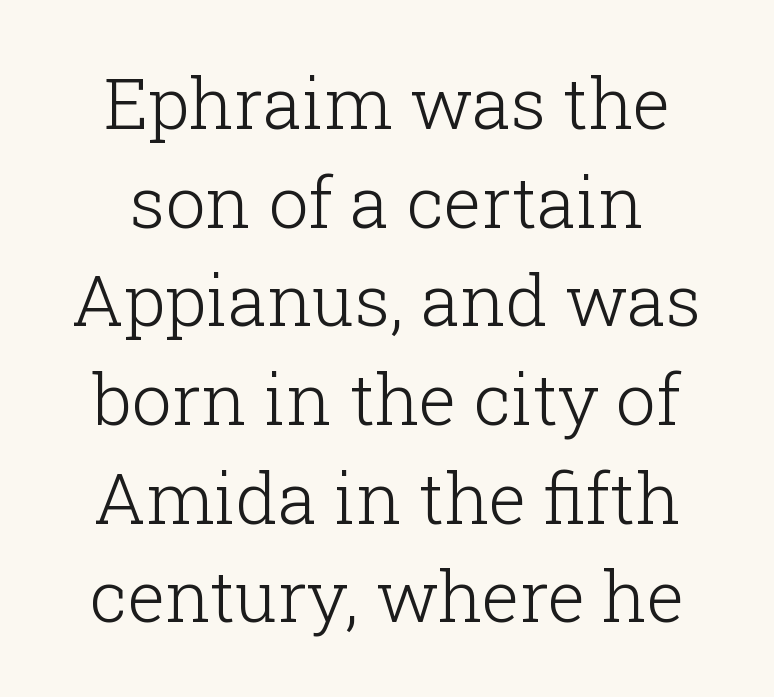
The image shows 71 px light serif type, upright; set normal line spacing (1.39x), normal letter spacing, not underlined; low stroke contrast and a medium x-height.
